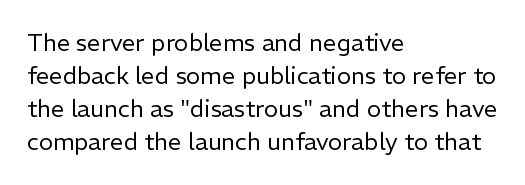
Horizontally, the lines are justified to the leading edge only. A roman cut, with each character standing at attention. The lines sit at an ordinary, default distance from one another. The font sits on the lighter half of the weight spectrum, regular included. Just letters on the line, the space beneath them empty. Standard letterfit; no display-style spreading of the glyphs.
